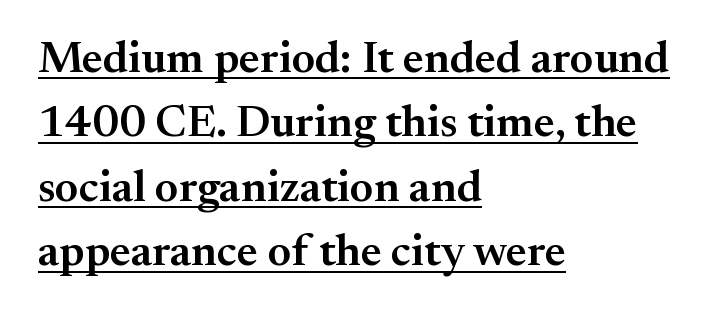
The image shows 45 px semibold serif type, upright; set left-aligned, normal line spacing (1.43x), normal letter spacing, underlined; medium stroke contrast and a small x-height.
